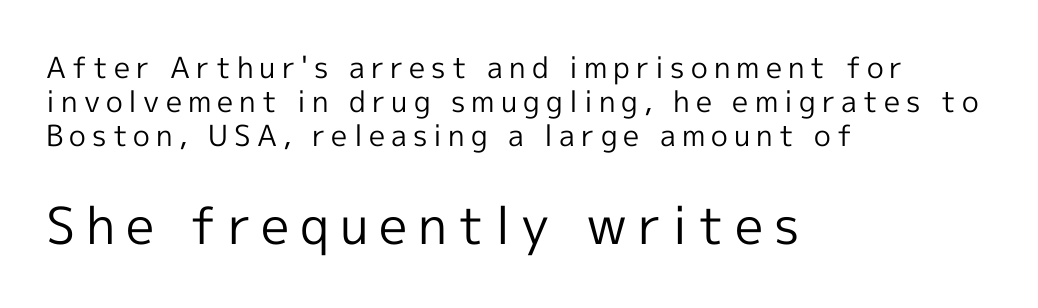
Q: Is the text bold? A: No.
Q: Is the text italic (slanted)? A: No, it is upright.
Q: Is the typeface a serif or a sans-serif typeface? A: Sans-serif.
Q: Is the text underlined? A: No.
Q: How is the paragraph aligned? A: Left-aligned.
Q: Is the spacing between letters normal or unusually wide? A: Unusually wide.
Q: Which block of text is set in a larger size, the first (top) or the second (bottom)? A: The second (bottom) one.
Q: Width (condensed, normal, or wide)? A: Normal.
Q: x-height? A: Medium.
Q: Monospaced? A: No.
